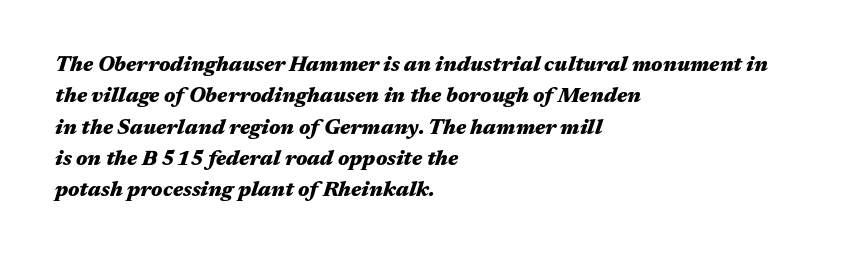
Q: Is the text bold? A: Yes.
Q: Is the text italic (slanted)? A: Yes, it leans right by about 17 degrees.
Q: Is the text underlined? A: No.
Q: How is the paragraph aligned? A: Left-aligned.
Q: Is the spacing between letters normal or unusually wide? A: Normal.
Q: Is the spacing between lines tight, normal or loose? A: Normal.
